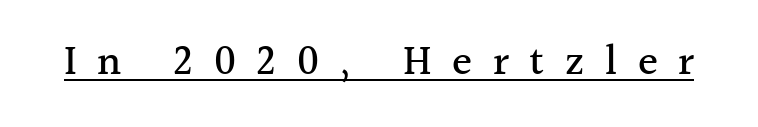
Q: Is the text italic (slanted)? A: No, it is upright.
Q: Is the typeface a serif or a sans-serif typeface? A: Serif.
Q: Is the text underlined? A: Yes.
Q: Is the spacing between letters normal or unusually wide? A: Unusually wide.
Q: Width (condensed, normal, or wide)? A: Normal.
Q: x-height? A: Medium.
Q: Monospaced? A: No.
